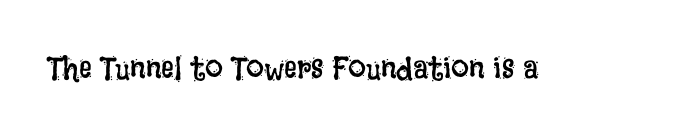
This is not heavy type; no bold has been used. Here the glyphs are tracked normally, forming tight word shapes. The baseline area is clear. Think of a printed novel: that variable character pitch is what you see here. The letters stand upright; this is a roman face.
